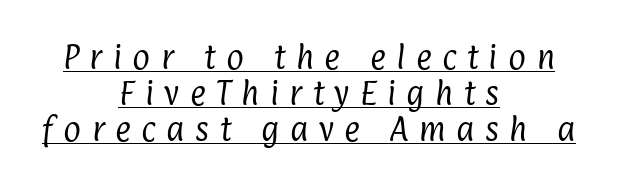
{"bold": "no", "underline": "yes", "align": "center", "line_spacing": "normal", "line_spacing_ratio": 1.34, "letter_spacing": "wide", "letter_spacing_em": 0.39, "glyph_px": 27}
